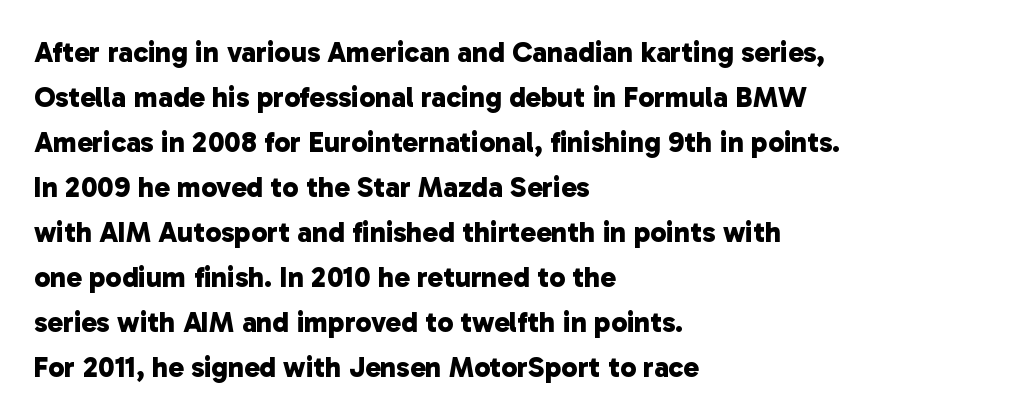
The image shows 29 px bold sans-serif type; set left-aligned, normal line spacing (1.55x), normal letter spacing, not underlined; low stroke contrast and a medium x-height.
